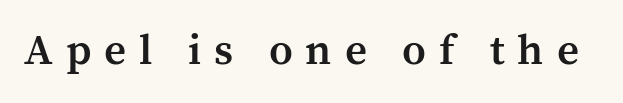
Q: Is the text bold? A: Semi-bold.
Q: Is the text italic (slanted)? A: No, it is upright.
Q: Is the typeface a serif or a sans-serif typeface? A: Serif.
Q: Is the text underlined? A: No.
Q: Is the spacing between letters normal or unusually wide? A: Unusually wide.
Q: Width (condensed, normal, or wide)? A: Normal.
Q: Stroke contrast? A: Medium.
Q: x-height? A: Medium.
Q: Monospaced? A: No.
